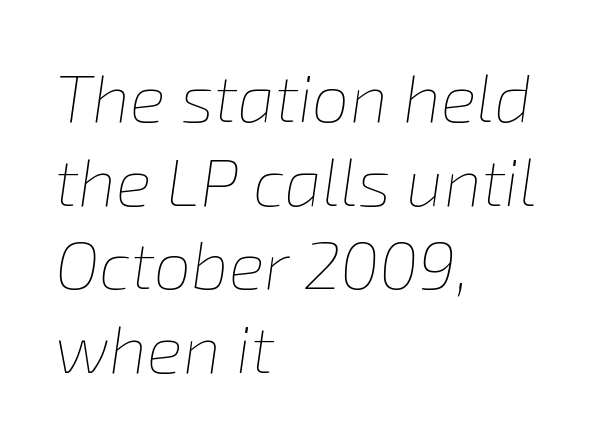
Q: Is the text bold? A: No.
Q: Is the text italic (slanted)? A: Yes, it leans right by about 8 degrees.
Q: Is the text underlined? A: No.
Q: How is the paragraph aligned? A: Left-aligned.
Q: Is the spacing between letters normal or unusually wide? A: Normal.
Q: Is the spacing between lines tight, normal or loose? A: Normal.
Q: Width (condensed, normal, or wide)? A: Normal.
Q: Stroke contrast? A: Low.
Q: x-height? A: Medium.
Q: Monospaced? A: No.
